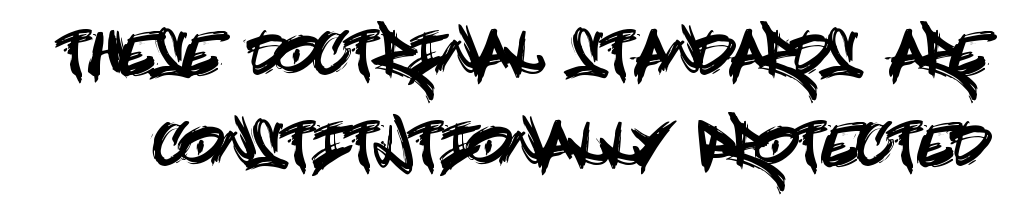
Q: Is the text italic (slanted)? A: Yes.
Q: Is the typeface a serif or a sans-serif typeface? A: Sans-serif.
Q: Is the text underlined? A: No.
Q: Is the spacing between letters normal or unusually wide? A: Normal.
Q: Is the spacing between lines tight, normal or loose? A: Normal.
Q: Width (condensed, normal, or wide)? A: Condensed.
Q: x-height? A: Large.
